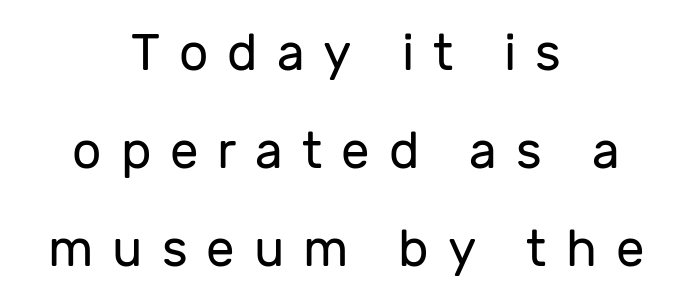
The image shows 51 px regular-weight sans-serif type, upright; set centered, loose line spacing (1.92x), unusually wide letter spacing (+0.37 em), not underlined; low stroke contrast and a medium x-height.
